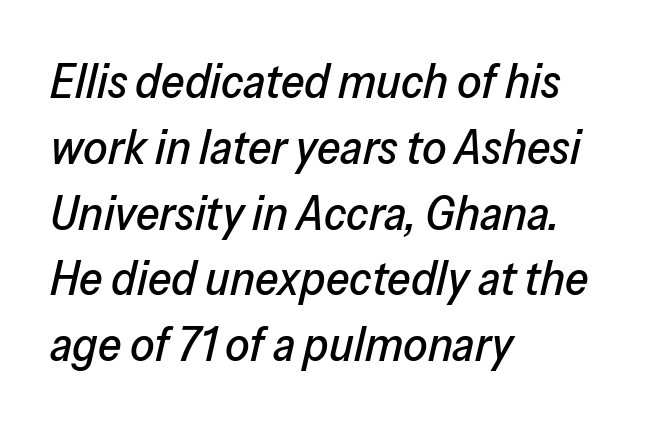
These lines keep a tight, regular rhythm from letter to letter. Varying glyph widths throughout — classic text-font behaviour. Layout note: lines flush left. The passage shown stacks its lines at a standard gap.
